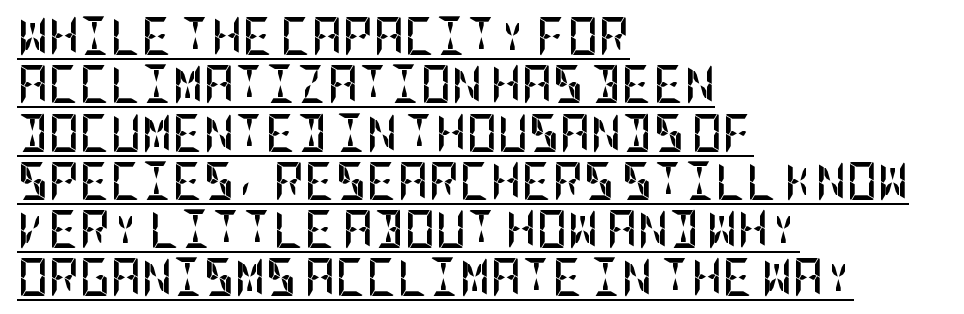
Compared with a centered layout, this one pins lines to the left instead. Honestly, the letter spacing is just normal — you wouldn't notice it. Stroke terminals: plain, sans-serif. In terms of leading, this rendering sits right in the middle. The characters look thick and weighty, a clear bold.
